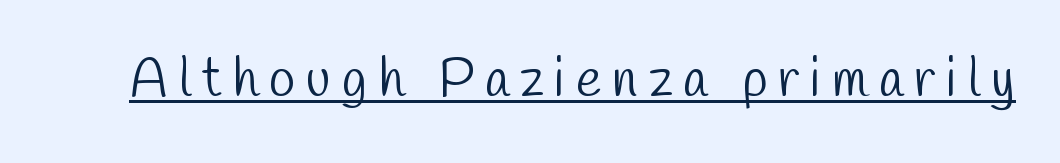
Q: Is the text bold? A: No.
Q: Is the typeface a serif or a sans-serif typeface? A: Sans-serif.
Q: Is the text underlined? A: Yes.
Q: Is the spacing between letters normal or unusually wide? A: Unusually wide.
Q: Width (condensed, normal, or wide)? A: Condensed.
Q: Stroke contrast? A: Low.
Q: x-height? A: Medium.
Q: Monospaced? A: No.
